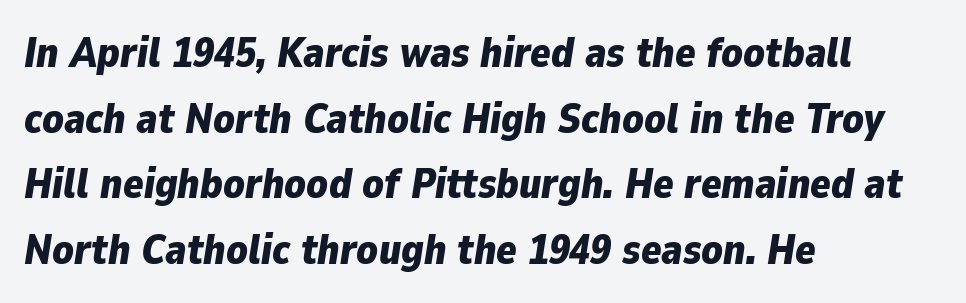
{"italic": "yes", "lean": "right", "slant_degrees": 9, "bold": "yes", "weight": "bold", "width": "normal", "stroke_contrast": "low", "x_height": "medium", "monospaced": "no", "underline": "no", "align": "left", "line_spacing": "normal", "line_spacing_ratio": 1.56, "letter_spacing": "normal", "letter_spacing_em": 0.0, "glyph_px": 42}
